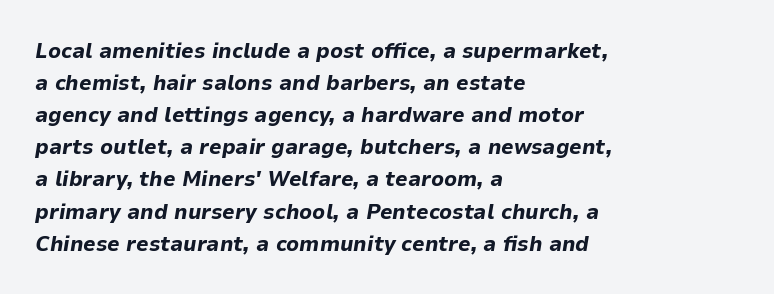
The image shows 22 px bold type, italic (leaning right); set left-aligned, normal line spacing (1.46x), normal letter spacing, not underlined.
